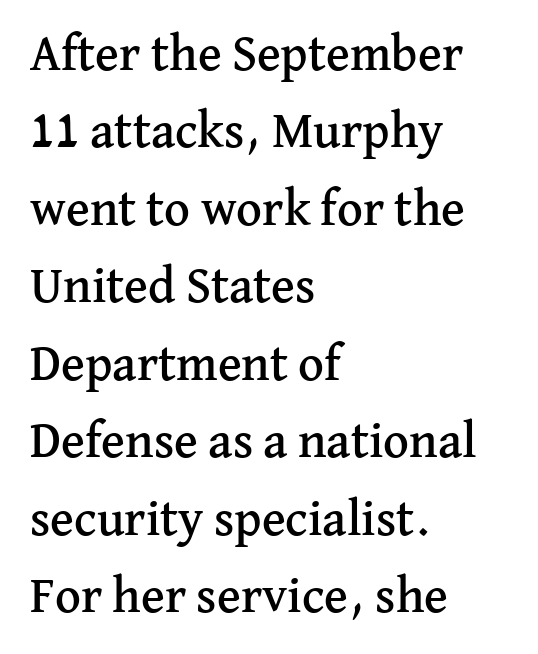
Q: Is the text italic (slanted)? A: No, it is upright.
Q: Is the typeface a serif or a sans-serif typeface? A: Serif.
Q: Is the text underlined? A: No.
Q: How is the paragraph aligned? A: Left-aligned.
Q: Is the spacing between letters normal or unusually wide? A: Normal.
Q: Is the spacing between lines tight, normal or loose? A: Normal.
Q: Width (condensed, normal, or wide)? A: Normal.
Q: Stroke contrast? A: Medium.
Q: x-height? A: Medium.
Q: Monospaced? A: No.
